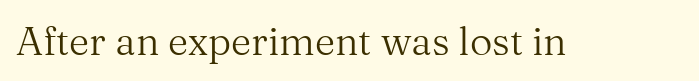
The image shows 39 px regular-weight serif type, upright; set normal letter spacing, not underlined; medium stroke contrast and a medium x-height.
